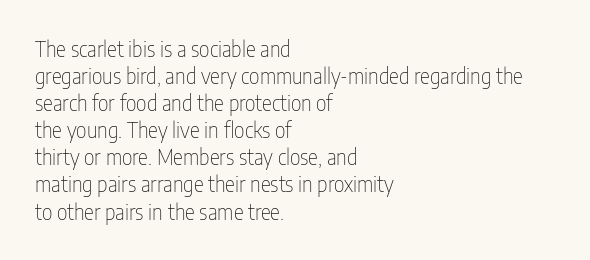
The image shows 21 px text type, upright; set left-aligned, normal line spacing (1.29x), normal letter spacing, not underlined.
